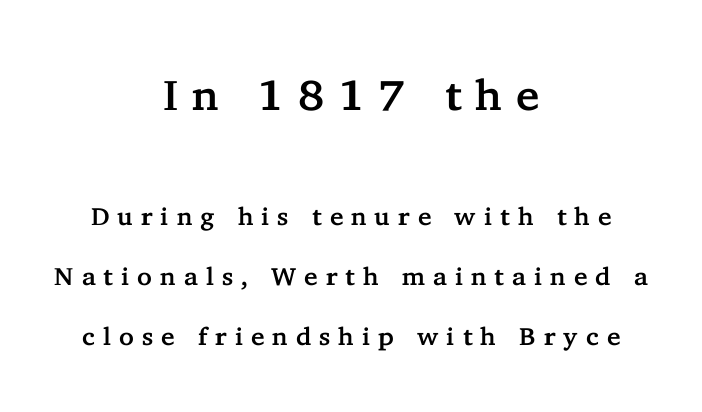
Q: Is the text italic (slanted)? A: No, it is upright.
Q: Is the typeface a serif or a sans-serif typeface? A: Serif.
Q: Is the text underlined? A: No.
Q: How is the paragraph aligned? A: Centered.
Q: Is the spacing between letters normal or unusually wide? A: Unusually wide.
Q: Is the spacing between lines tight, normal or loose? A: Loose.
Q: Which block of text is set in a larger size, the first (top) or the second (bottom)? A: The first (top) one.
Q: Width (condensed, normal, or wide)? A: Normal.
Q: Stroke contrast? A: Low.
Q: x-height? A: Medium.
Q: Monospaced? A: No.
